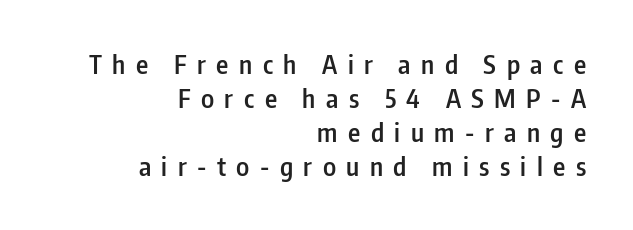
{"italic": "no", "bold": "semi", "underline": "no", "align": "right", "line_spacing": "normal", "line_spacing_ratio": 1.31, "letter_spacing": "wide", "letter_spacing_em": 0.4, "glyph_px": 26}
